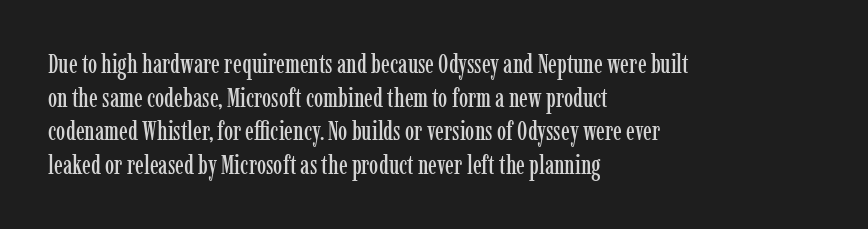
{"italic": "no", "underline": "no", "align": "left", "line_spacing": "normal", "line_spacing_ratio": 1.29, "letter_spacing": "normal", "letter_spacing_em": 0.0, "glyph_px": 26}
